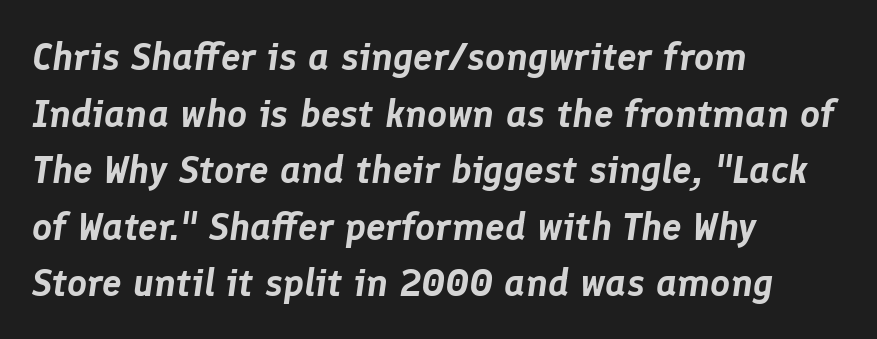
Q: Is the text italic (slanted)? A: Yes, it leans right by about 8 degrees.
Q: Is the text underlined? A: No.
Q: How is the paragraph aligned? A: Left-aligned.
Q: Is the spacing between letters normal or unusually wide? A: Normal.
Q: Is the spacing between lines tight, normal or loose? A: Normal.
Q: Width (condensed, normal, or wide)? A: Normal.
Q: Stroke contrast? A: Low.
Q: x-height? A: Medium.
Q: Monospaced? A: No.
